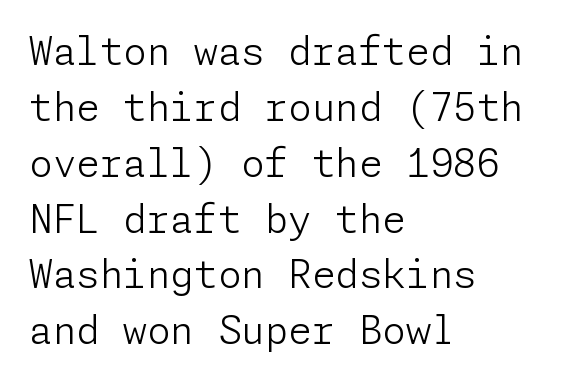
Q: Is the text bold? A: No.
Q: Is the text italic (slanted)? A: No, it is upright.
Q: Is the typeface a serif or a sans-serif typeface? A: Sans-serif.
Q: Is the text underlined? A: No.
Q: How is the paragraph aligned? A: Left-aligned.
Q: Is the spacing between letters normal or unusually wide? A: Normal.
Q: Is the spacing between lines tight, normal or loose? A: Normal.
Q: Width (condensed, normal, or wide)? A: Normal.
Q: Stroke contrast? A: Low.
Q: x-height? A: Medium.
